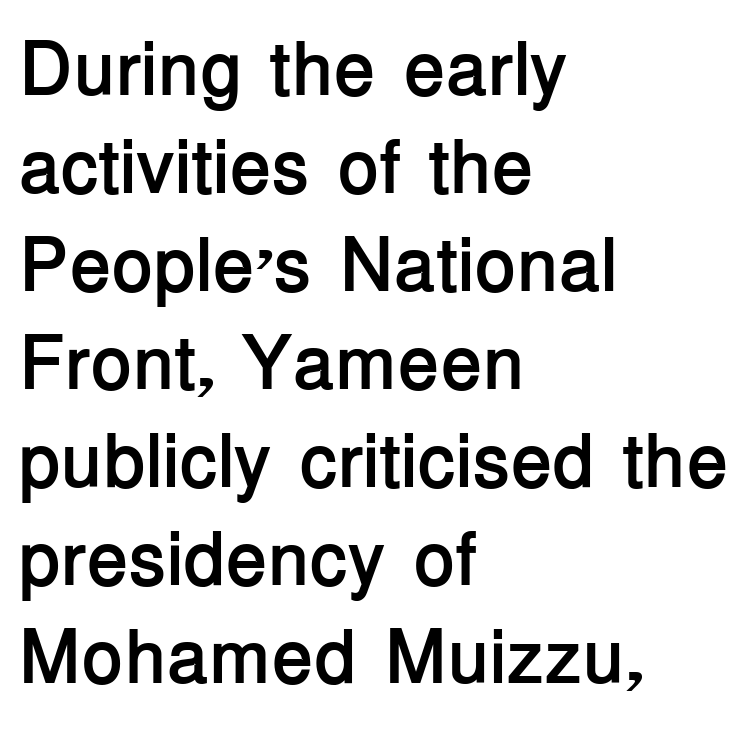
The image shows 76 px semibold sans-serif type, upright; set left-aligned, normal line spacing (1.29x), normal letter spacing, not underlined; low stroke contrast and a medium x-height.
